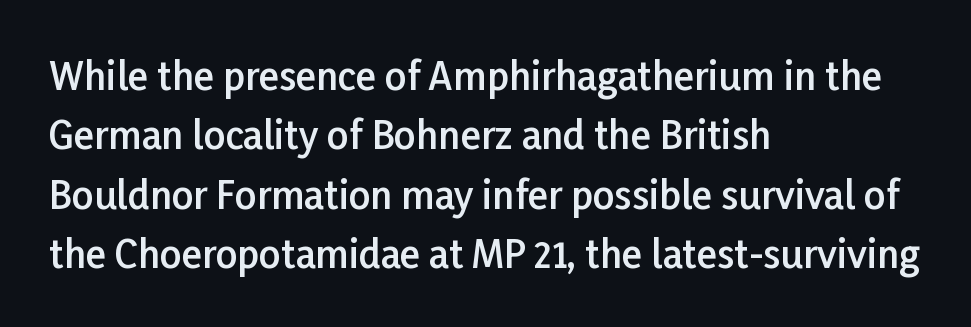
{"serif": "no", "italic": "no", "bold": "semi", "weight": "semibold", "width": "normal", "stroke_contrast": "low", "x_height": "medium", "monospaced": "no", "underline": "no", "align": "left", "line_spacing": "normal", "line_spacing_ratio": 1.56, "letter_spacing": "normal", "letter_spacing_em": 0.0, "glyph_px": 38}
